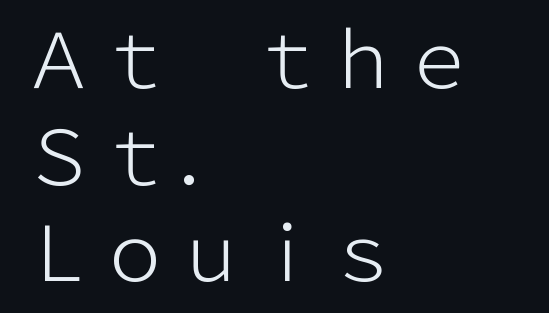
Q: Is the text bold? A: No.
Q: Is the text italic (slanted)? A: No, it is upright.
Q: Is the typeface a serif or a sans-serif typeface? A: Sans-serif.
Q: Is the text underlined? A: No.
Q: How is the paragraph aligned? A: Left-aligned.
Q: Is the spacing between letters normal or unusually wide? A: Normal.
Q: Is the spacing between lines tight, normal or loose? A: Normal.
Q: Width (condensed, normal, or wide)? A: Normal.
Q: Stroke contrast? A: Low.
Q: x-height? A: Medium.
Q: Monospaced? A: No.
